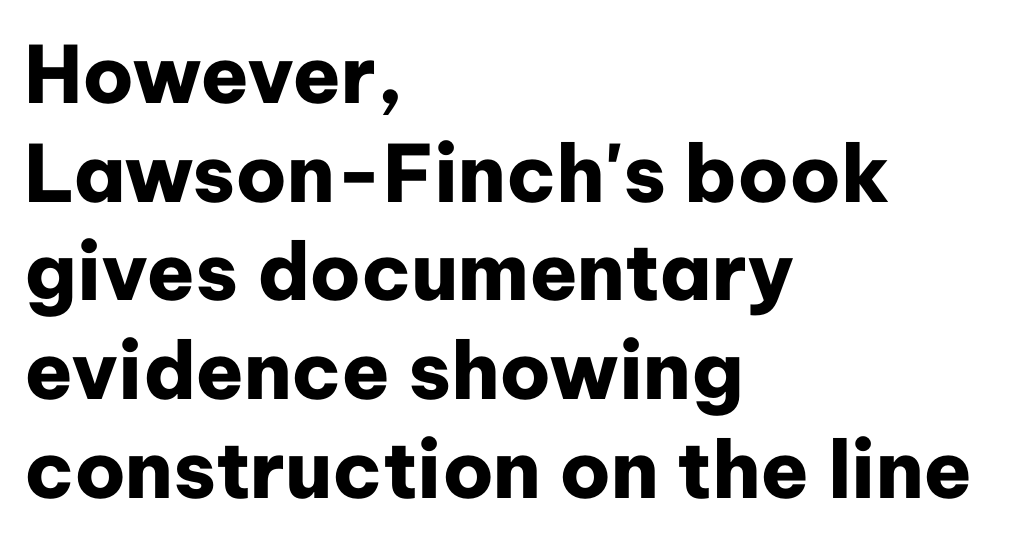
Q: Is the text bold? A: Yes.
Q: Is the text italic (slanted)? A: No, it is upright.
Q: Is the typeface a serif or a sans-serif typeface? A: Sans-serif.
Q: Is the text underlined? A: No.
Q: How is the paragraph aligned? A: Left-aligned.
Q: Is the spacing between letters normal or unusually wide? A: Normal.
Q: Is the spacing between lines tight, normal or loose? A: Normal.
Q: Width (condensed, normal, or wide)? A: Normal.
Q: Stroke contrast? A: Low.
Q: x-height? A: Medium.
Q: Monospaced? A: No.
